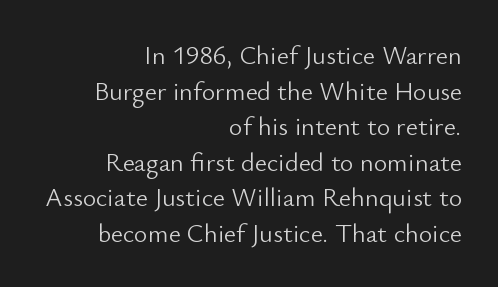
Q: Is the text bold? A: No.
Q: Is the text italic (slanted)? A: No, it is upright.
Q: Is the text underlined? A: No.
Q: How is the paragraph aligned? A: Right-aligned.
Q: Is the spacing between letters normal or unusually wide? A: Normal.
Q: Is the spacing between lines tight, normal or loose? A: Normal.
